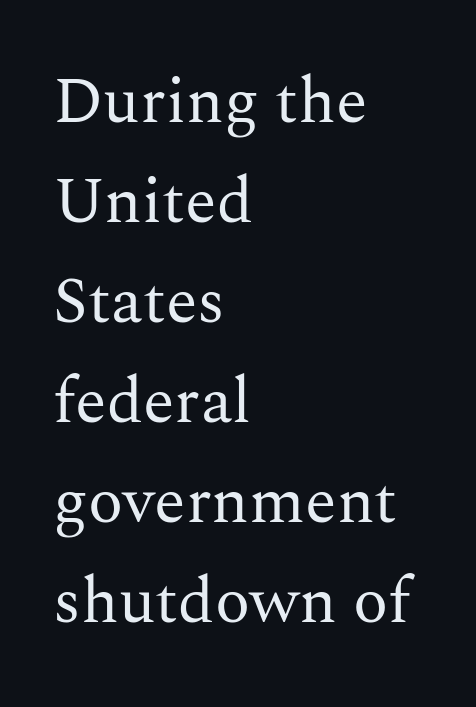
The image shows 65 px regular-weight serif type, upright; set left-aligned, normal line spacing (1.54x), normal letter spacing, not underlined; medium stroke contrast and a medium x-height.
